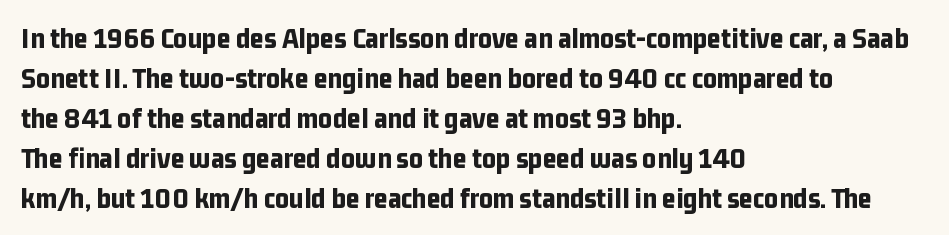
Q: Is the text bold? A: Yes.
Q: Is the text italic (slanted)? A: No, it is upright.
Q: Is the typeface a serif or a sans-serif typeface? A: Sans-serif.
Q: Is the text underlined? A: No.
Q: How is the paragraph aligned? A: Left-aligned.
Q: Is the spacing between letters normal or unusually wide? A: Normal.
Q: Is the spacing between lines tight, normal or loose? A: Normal.
Q: Width (condensed, normal, or wide)? A: Condensed.
Q: Stroke contrast? A: Low.
Q: x-height? A: Medium.
Q: Monospaced? A: No.
